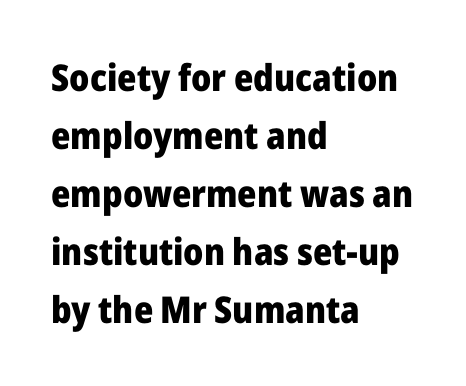
Q: Is the text bold? A: Yes.
Q: Is the text italic (slanted)? A: No, it is upright.
Q: Is the typeface a serif or a sans-serif typeface? A: Sans-serif.
Q: Is the text underlined? A: No.
Q: How is the paragraph aligned? A: Left-aligned.
Q: Is the spacing between letters normal or unusually wide? A: Normal.
Q: Is the spacing between lines tight, normal or loose? A: Normal.
Q: Width (condensed, normal, or wide)? A: Normal.
Q: Stroke contrast? A: Low.
Q: x-height? A: Medium.
Q: Monospaced? A: No.
